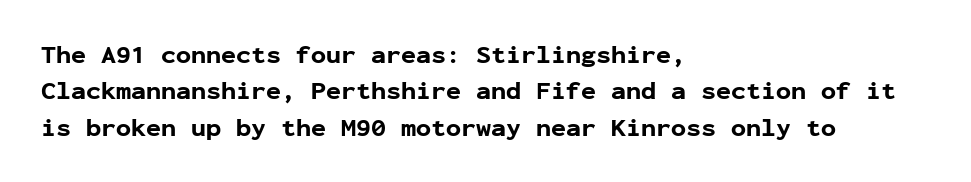
Q: Is the text bold? A: Yes.
Q: Is the text italic (slanted)? A: No, it is upright.
Q: Is the text underlined? A: No.
Q: How is the paragraph aligned? A: Left-aligned.
Q: Is the spacing between letters normal or unusually wide? A: Normal.
Q: Is the spacing between lines tight, normal or loose? A: Normal.
